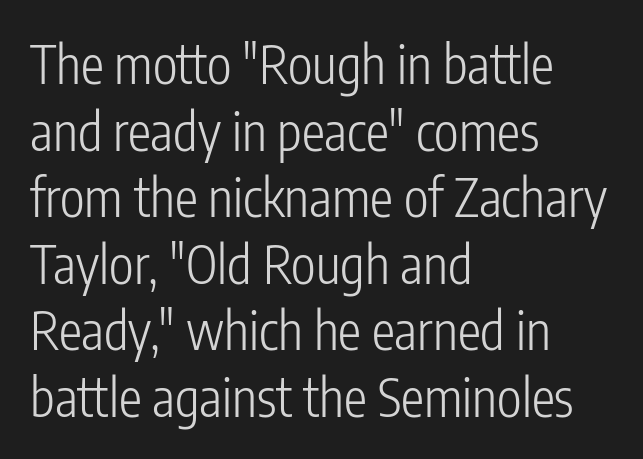
Q: Is the text bold? A: No.
Q: Is the text italic (slanted)? A: No, it is upright.
Q: Is the typeface a serif or a sans-serif typeface? A: Sans-serif.
Q: Is the text underlined? A: No.
Q: How is the paragraph aligned? A: Left-aligned.
Q: Is the spacing between letters normal or unusually wide? A: Normal.
Q: Is the spacing between lines tight, normal or loose? A: Normal.
Q: Width (condensed, normal, or wide)? A: Condensed.
Q: Stroke contrast? A: Low.
Q: x-height? A: Medium.
Q: Monospaced? A: No.
